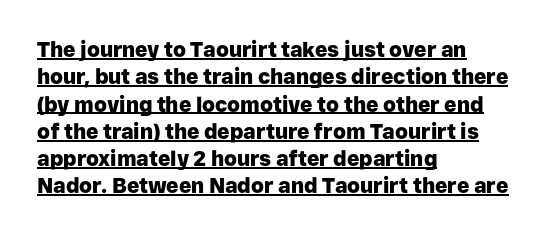
Q: Is the text bold? A: Yes.
Q: Is the text italic (slanted)? A: No, it is upright.
Q: Is the text underlined? A: Yes.
Q: How is the paragraph aligned? A: Left-aligned.
Q: Is the spacing between letters normal or unusually wide? A: Normal.
Q: Is the spacing between lines tight, normal or loose? A: Normal.
